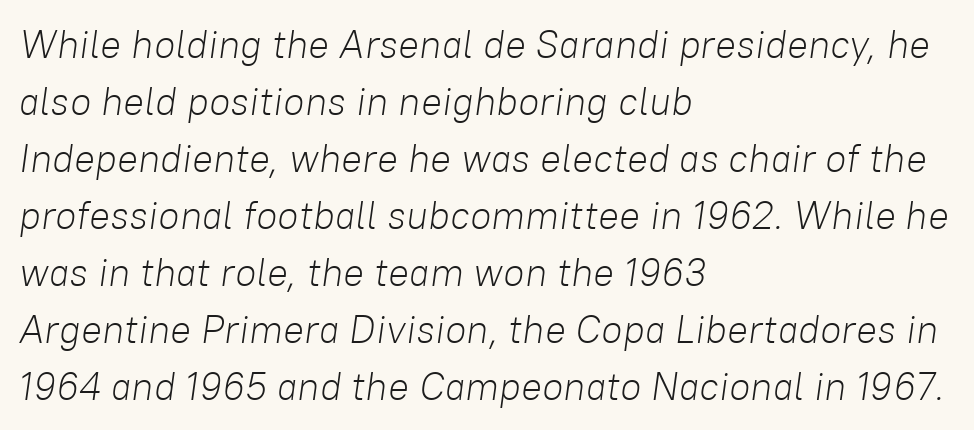
The specimen omits any rule beneath the text block's lines. Horizontal bands of white between lines are of average thickness. Stems here are at most as thick as an everyday book face. In terms of letterspacing, this is plain default setting. Tall strokes in this sample are angled rather than plumb. Is this a fixed-width face? No — the glyphs have proportional, varying widths.
